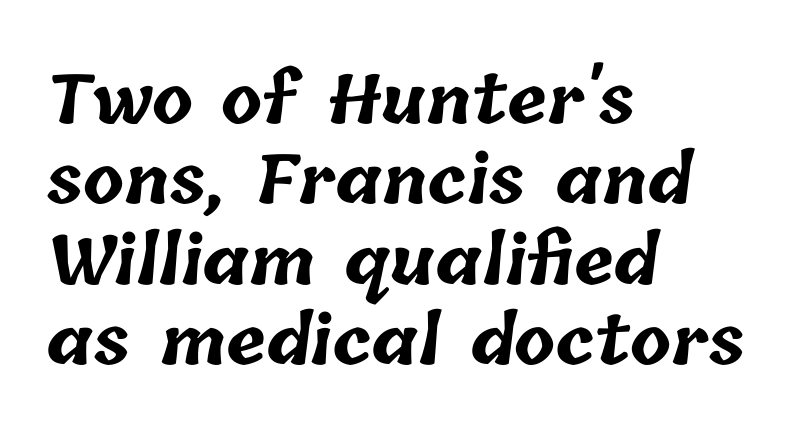
{"bold": "yes", "weight": "bold", "width": "normal", "stroke_contrast": "low", "x_height": "medium", "monospaced": "no", "underline": "no", "align": "left", "line_spacing_ratio": 1.2, "letter_spacing": "normal", "letter_spacing_em": 0.0, "glyph_px": 67}
